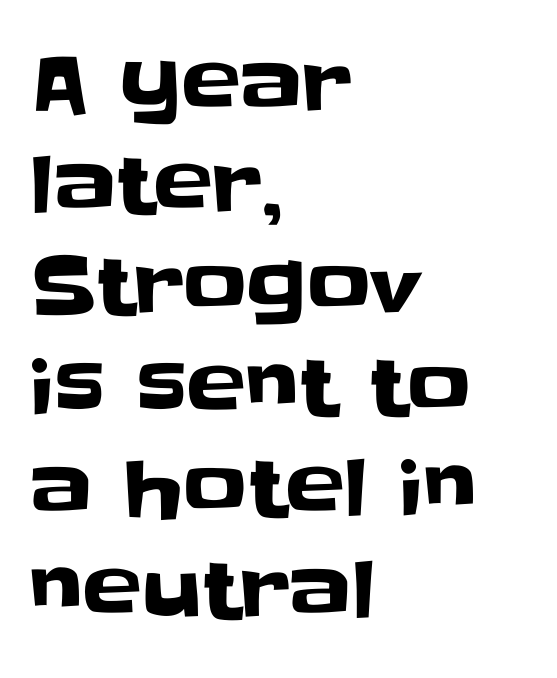
The image shows 79 px sans-serif type, upright; set left-aligned, normal line spacing (1.28x), normal letter spacing, not underlined; low stroke contrast and a large x-height.
